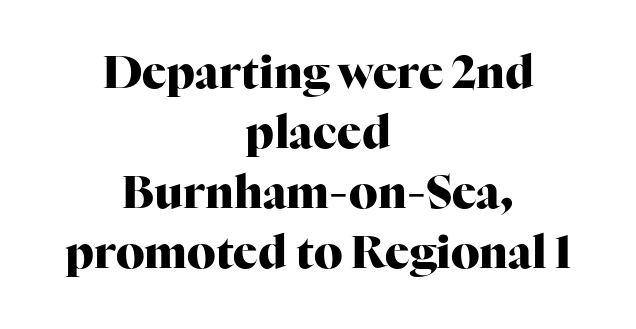
Layout note: lines centered. A clean baseline with only descenders dipping below it. What weight is shown? A full bold with thick strokes. The rendering keeps characters at their native spacing.
